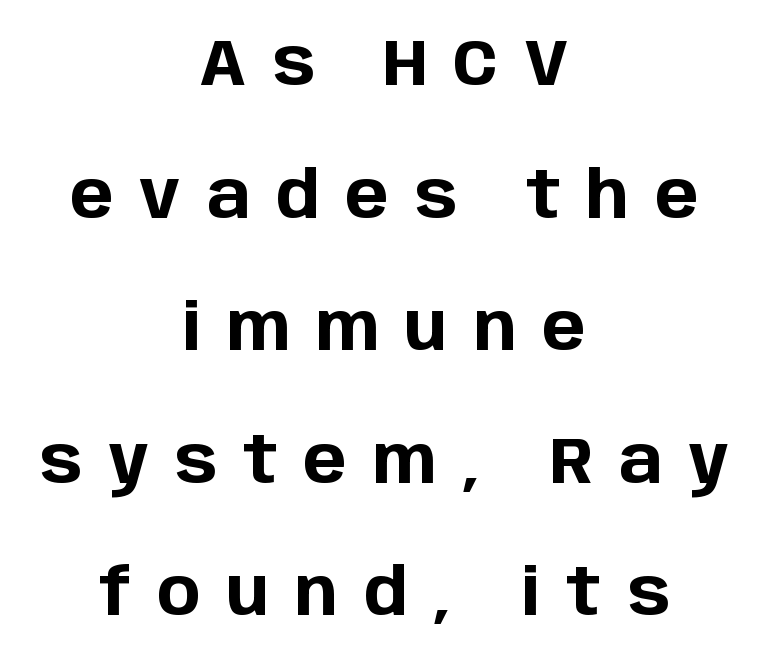
{"serif": "no", "italic": "no", "bold": "yes", "weight": "bold", "width": "normal", "stroke_contrast": "low", "x_height": "large", "monospaced": "no", "underline": "no", "align": "center", "line_spacing": "loose", "line_spacing_ratio": 2.04, "letter_spacing": "wide", "letter_spacing_em": 0.4, "glyph_px": 65}
